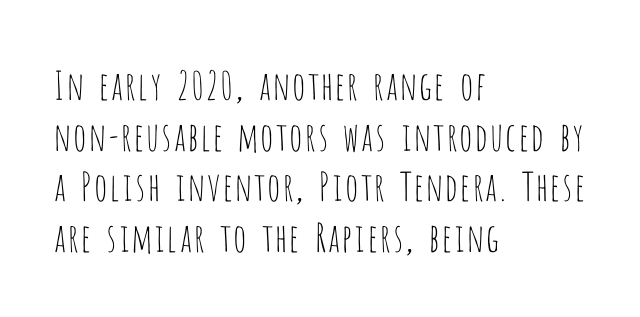
Q: Is the text bold? A: No.
Q: Is the text italic (slanted)? A: No, it is upright.
Q: Is the typeface a serif or a sans-serif typeface? A: Sans-serif.
Q: Is the text underlined? A: No.
Q: How is the paragraph aligned? A: Left-aligned.
Q: Is the spacing between letters normal or unusually wide? A: Normal.
Q: Is the spacing between lines tight, normal or loose? A: Normal.
Q: Width (condensed, normal, or wide)? A: Condensed.
Q: Stroke contrast? A: Low.
Q: x-height? A: Large.
Q: Monospaced? A: No.
